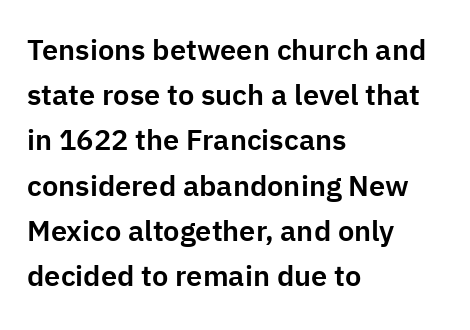
{"serif": "no", "italic": "no", "width": "normal", "stroke_contrast": "low", "x_height": "medium", "monospaced": "no", "underline": "no", "align": "left", "line_spacing": "normal", "line_spacing_ratio": 1.56, "letter_spacing": "normal", "letter_spacing_em": 0.0, "glyph_px": 29}
